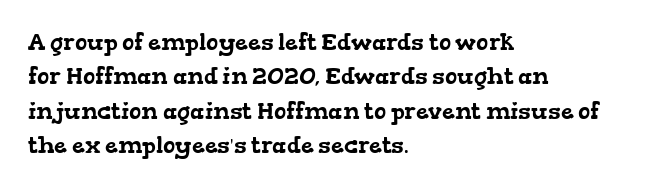
The face used here is rendered with its standard letterfit. Is there much room between lines? A standard amount, neither cramped nor airy. The glyphs are unaccompanied by any horizontal stroke below them. Typeset ragged right — the left edge is the straight one.
